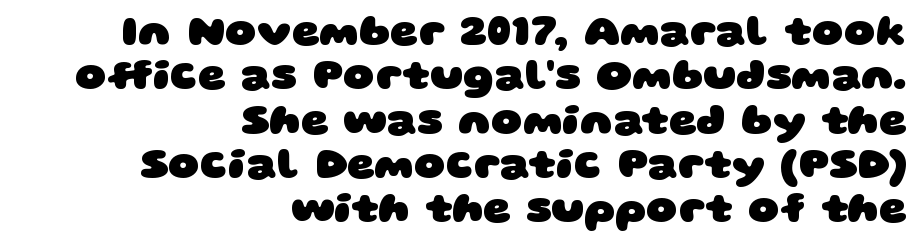
The letters are bold, with thick, heavy strokes. The designer dialed line spacing down below the default. The passage shown is typed in a proportional face where columns would drift. Beneath every word, the page is bare.
